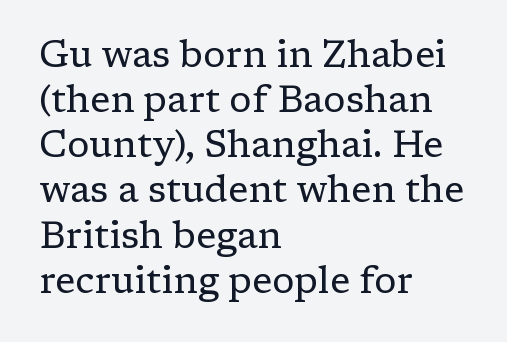
{"serif": "yes", "italic": "no", "bold": "no", "weight": "regular", "width": "normal", "stroke_contrast": "low", "x_height": "medium", "monospaced": "no", "underline": "no", "align": "left", "line_spacing_ratio": 1.22, "letter_spacing": "normal", "letter_spacing_em": 0.0, "glyph_px": 37}
